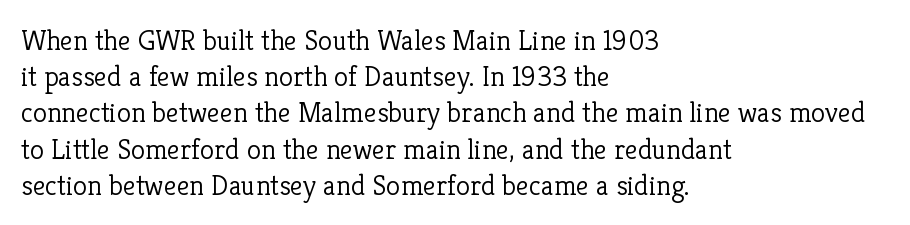
The image shows 29 px light serif type, upright; set left-aligned, normal line spacing (1.25x), normal letter spacing, not underlined; low stroke contrast and a medium x-height.
